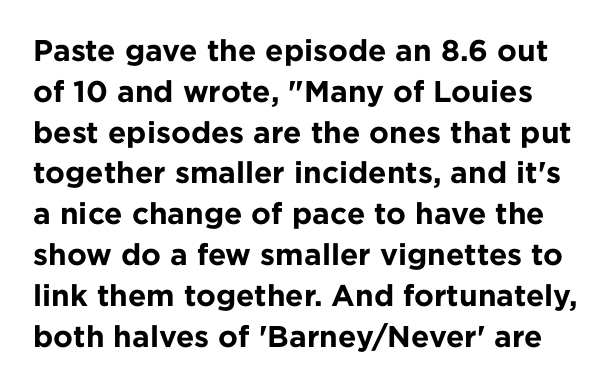
{"serif": "no", "italic": "no", "bold": "yes", "weight": "bold", "width": "normal", "stroke_contrast": "low", "x_height": "medium", "monospaced": "no", "underline": "no", "line_spacing": "normal", "line_spacing_ratio": 1.36, "letter_spacing": "normal", "letter_spacing_em": 0.0, "glyph_px": 30}
